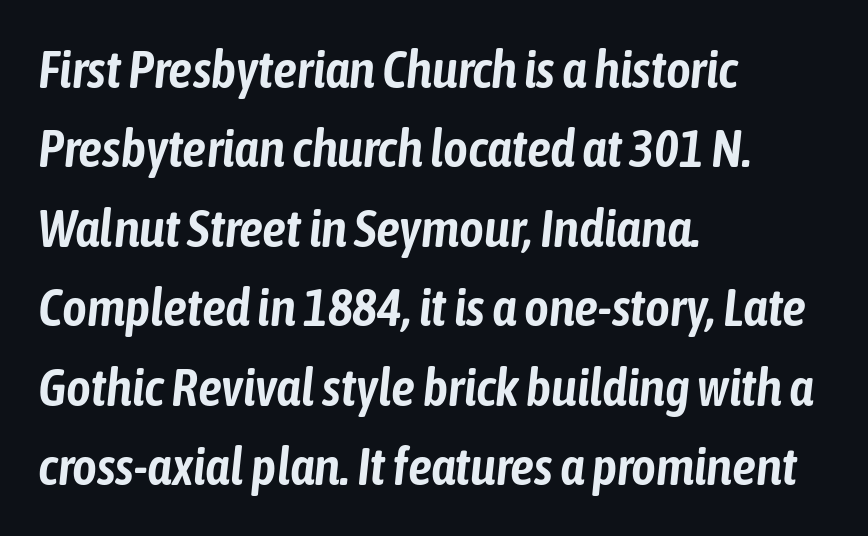
Think of a printed novel: that variable character pitch is what you see here. Italic: yes, the glyphs are oblique. What stands out about the letter spacing? Nothing — it is the standard amount. The passage shown is not underscored anywhere. Summary of vertical rhythm: regular, with standard interline spacing.
